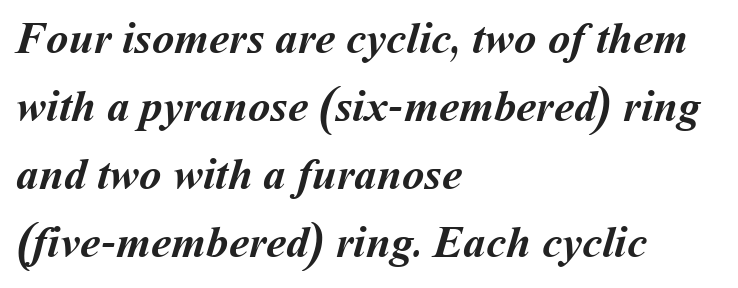
The image shows 45 px semibold type; set left-aligned, normal line spacing (1.51x), normal letter spacing, not underlined; medium stroke contrast and a medium x-height.
